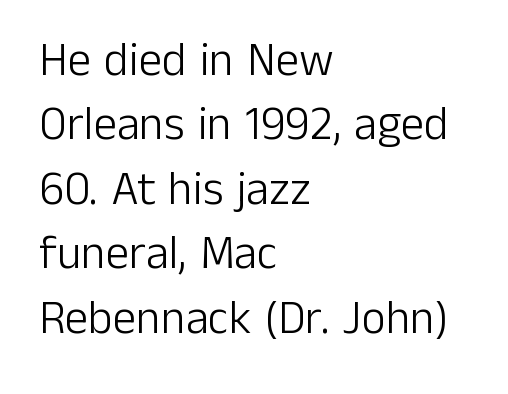
Leftover space on each line is placed entirely after the last word. The face used here is rendered with its standard letterfit. This sample keeps an unexceptional amount of space between lines. You could not count columns in this text — the font is proportionally spaced. Do the letters lean? They stand straight.
